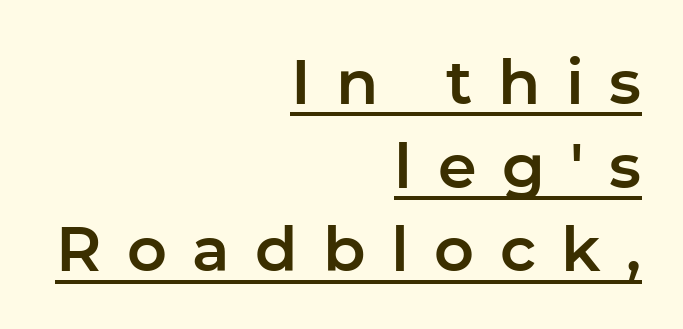
The image shows 62 px sans-serif type, upright; set right-aligned, normal line spacing (1.35x), unusually wide letter spacing (+0.41 em), underlined; low stroke contrast and a medium x-height.
